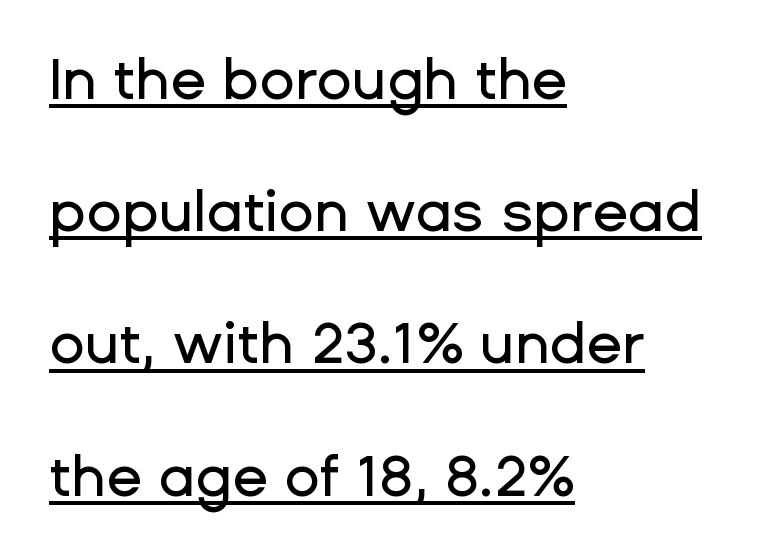
The font's upright variant was chosen for this text. The setting favours the left margin, as ordinary paragraphs usually do. The rendering uses natural spacing where letterforms have individual widths. Underlined type.
